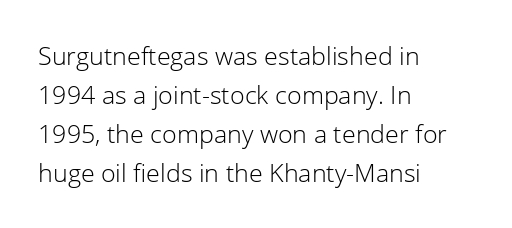
{"italic": "no", "bold": "no", "underline": "no", "align": "left", "line_spacing": "normal", "line_spacing_ratio": 1.56, "letter_spacing": "normal", "letter_spacing_em": 0.0, "glyph_px": 25}
